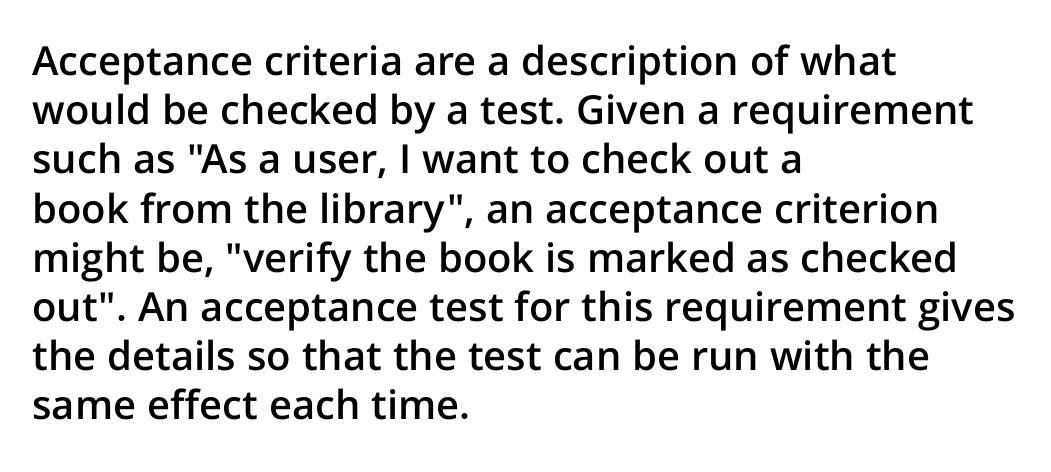
{"serif": "no", "italic": "no", "bold": "semi", "weight": "semibold", "width": "normal", "stroke_contrast": "low", "x_height": "medium", "monospaced": "no", "underline": "no", "align": "left", "line_spacing_ratio": 1.23, "letter_spacing": "normal", "letter_spacing_em": 0.0, "glyph_px": 40}
